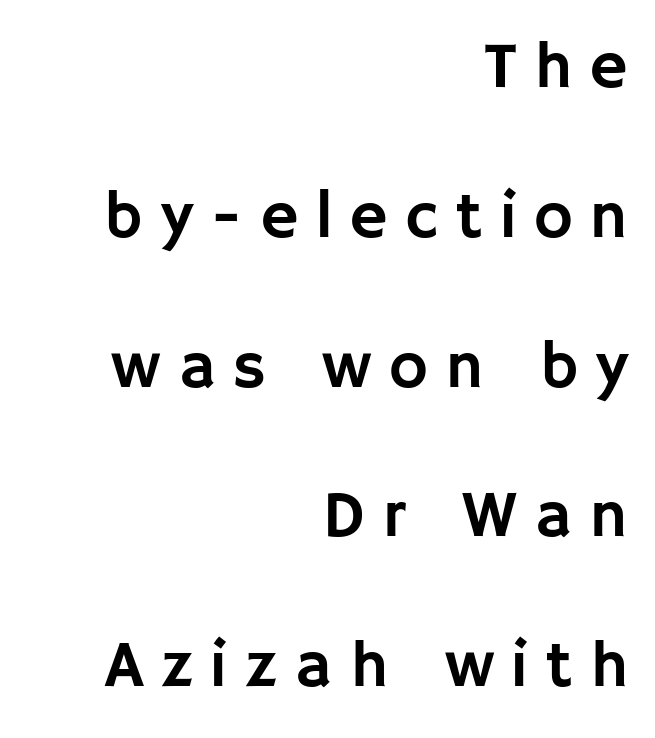
Q: Is the text italic (slanted)? A: No, it is upright.
Q: Is the typeface a serif or a sans-serif typeface? A: Sans-serif.
Q: Is the text underlined? A: No.
Q: How is the paragraph aligned? A: Right-aligned.
Q: Is the spacing between letters normal or unusually wide? A: Unusually wide.
Q: Is the spacing between lines tight, normal or loose? A: Loose.
Q: Width (condensed, normal, or wide)? A: Normal.
Q: Stroke contrast? A: Low.
Q: x-height? A: Large.
Q: Monospaced? A: No.
